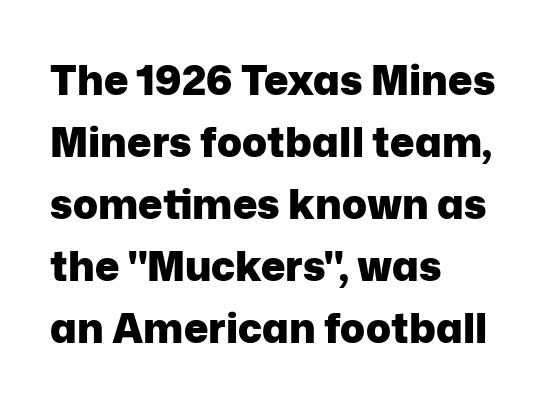
{"serif": "no", "italic": "no", "bold": "yes", "weight": "heavy", "width": "normal", "stroke_contrast": "low", "x_height": "medium", "monospaced": "no", "underline": "no", "align": "left", "line_spacing": "normal", "line_spacing_ratio": 1.51, "letter_spacing": "normal", "letter_spacing_em": 0.0, "glyph_px": 41}
